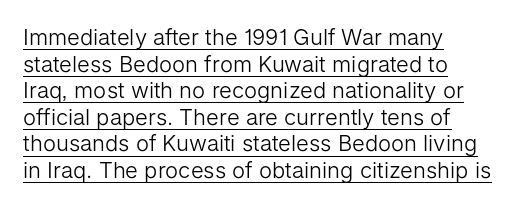
Posture: vertical. Leftover space on each line is placed entirely after the last word. In terms of letterspacing, this is plain default setting. Beneath each row of characters lies a ruled line.
